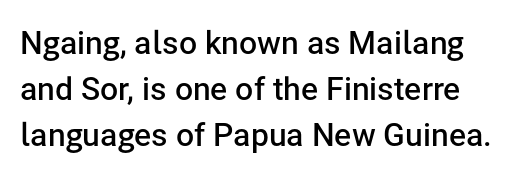
{"serif": "no", "italic": "no", "bold": "semi", "weight": "semibold", "width": "normal", "stroke_contrast": "low", "x_height": "medium", "monospaced": "no", "underline": "no", "line_spacing": "normal", "line_spacing_ratio": 1.44, "letter_spacing": "normal", "letter_spacing_em": 0.0, "glyph_px": 32}
